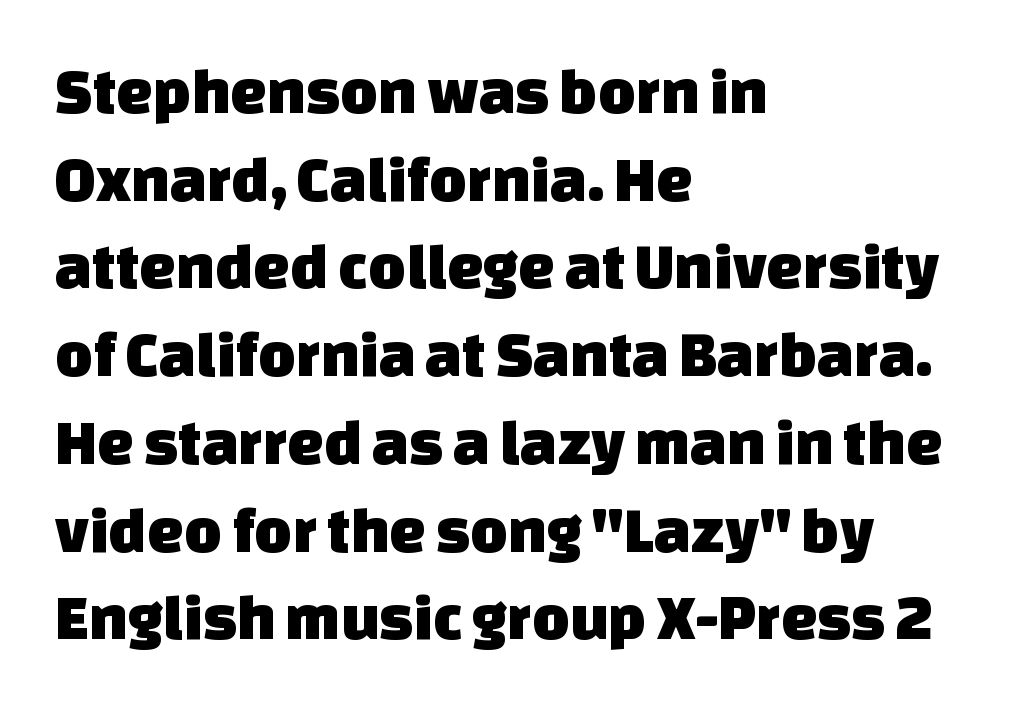
Q: Is the typeface a serif or a sans-serif typeface? A: Sans-serif.
Q: Is the text underlined? A: No.
Q: How is the paragraph aligned? A: Left-aligned.
Q: Is the spacing between letters normal or unusually wide? A: Normal.
Q: Is the spacing between lines tight, normal or loose? A: Normal.
Q: Width (condensed, normal, or wide)? A: Normal.
Q: Stroke contrast? A: Low.
Q: x-height? A: Large.
Q: Monospaced? A: No.
